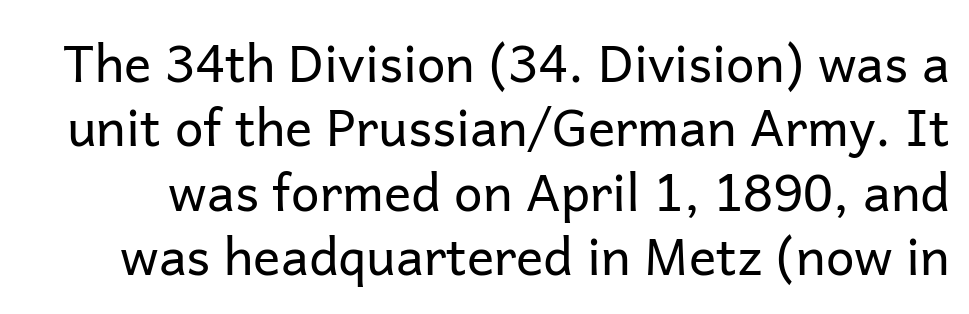
Q: Is the text bold? A: No.
Q: Is the text italic (slanted)? A: No, it is upright.
Q: Is the typeface a serif or a sans-serif typeface? A: Sans-serif.
Q: Is the text underlined? A: No.
Q: Is the spacing between letters normal or unusually wide? A: Normal.
Q: Is the spacing between lines tight, normal or loose? A: Normal.
Q: Width (condensed, normal, or wide)? A: Normal.
Q: Stroke contrast? A: Low.
Q: x-height? A: Medium.
Q: Monospaced? A: No.
